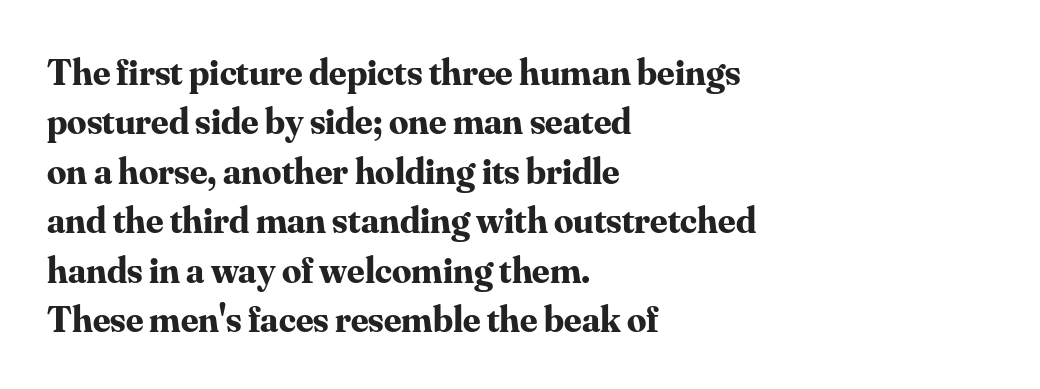
The image shows 38 px bold serif type, upright; set left-aligned, normal line spacing (1.3x), normal letter spacing, not underlined; medium stroke contrast and a small x-height.
